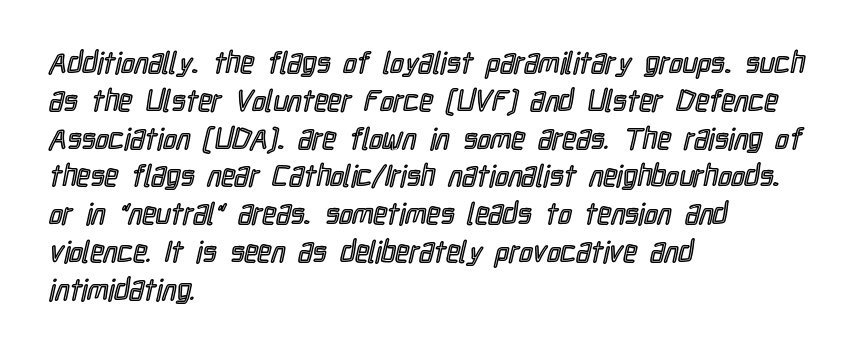
The image shows 30 px condensed type; set left-aligned, normal line spacing (1.26x), normal letter spacing, not underlined; a medium x-height.
